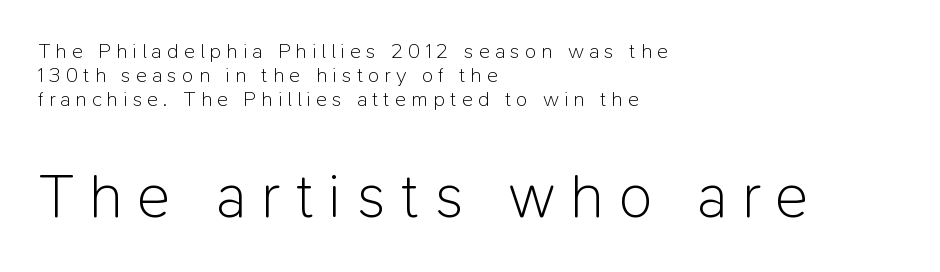
Q: Is the text bold? A: No.
Q: Is the text italic (slanted)? A: No, it is upright.
Q: Is the typeface a serif or a sans-serif typeface? A: Sans-serif.
Q: Is the text underlined? A: No.
Q: How is the paragraph aligned? A: Left-aligned.
Q: Is the spacing between letters normal or unusually wide? A: Unusually wide.
Q: Is the spacing between lines tight, normal or loose? A: Tight.
Q: Which block of text is set in a larger size, the first (top) or the second (bottom)? A: The second (bottom) one.
Q: Width (condensed, normal, or wide)? A: Normal.
Q: Stroke contrast? A: Low.
Q: x-height? A: Medium.
Q: Monospaced? A: No.
